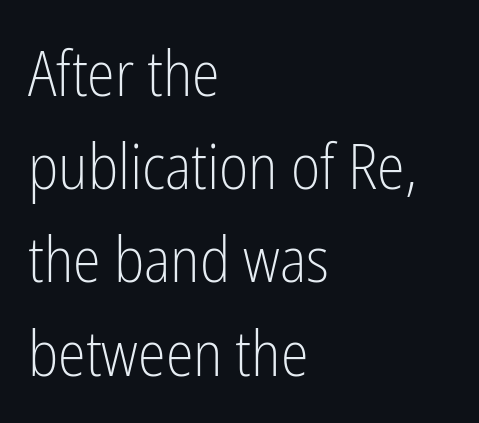
{"serif": "no", "italic": "no", "bold": "no", "weight": "light", "width": "condensed", "stroke_contrast": "low", "x_height": "medium", "monospaced": "no", "underline": "no", "align": "left", "line_spacing": "normal", "line_spacing_ratio": 1.48, "letter_spacing": "normal", "letter_spacing_em": 0.0, "glyph_px": 63}
